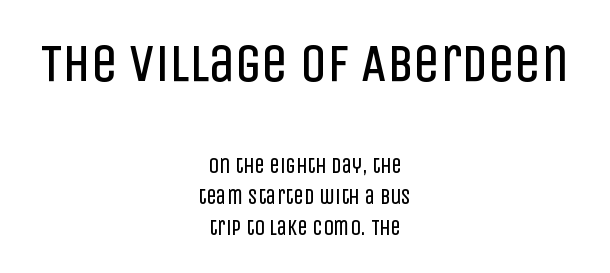
{"serif": "no", "italic": "no", "bold": "no", "weight": "regular", "width": "condensed", "stroke_contrast": "low", "x_height": "large", "monospaced": "no", "underline": "no", "align": "center", "line_spacing": "normal", "line_spacing_ratio": 1.48, "letter_spacing": "normal", "letter_spacing_em": 0.0, "larger_block": "first", "size_ratio": 2.52, "glyph_px": 53}
